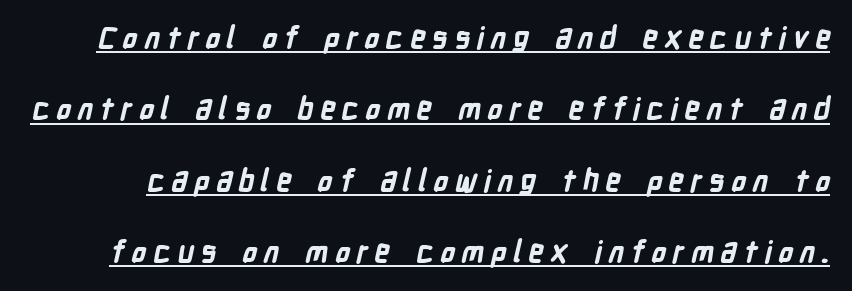
What decoration does the sample have? An underline. The tracking jumps out immediately: characters are airy and widely separated. One glance says open: line gaps are wider than usual. The type family on display is of the sans-serif kind. The characters look thick and weighty, a clear bold. Varying glyph widths throughout — classic text-font behaviour.
